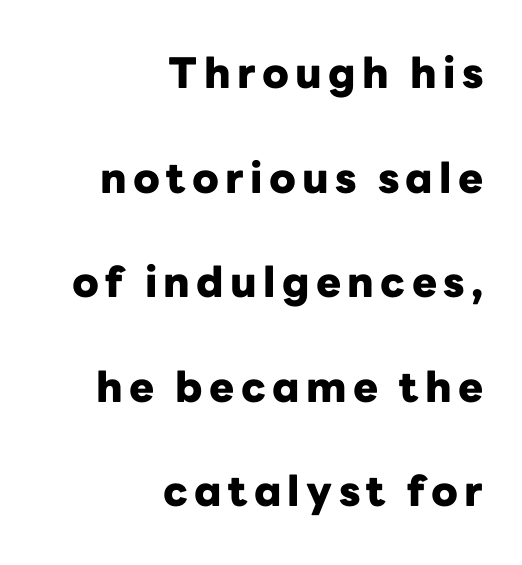
Q: Is the text bold? A: Yes.
Q: Is the text italic (slanted)? A: No, it is upright.
Q: Is the typeface a serif or a sans-serif typeface? A: Sans-serif.
Q: Is the text underlined? A: No.
Q: How is the paragraph aligned? A: Right-aligned.
Q: Is the spacing between lines tight, normal or loose? A: Loose.
Q: Width (condensed, normal, or wide)? A: Normal.
Q: Stroke contrast? A: Low.
Q: x-height? A: Medium.
Q: Monospaced? A: No.
